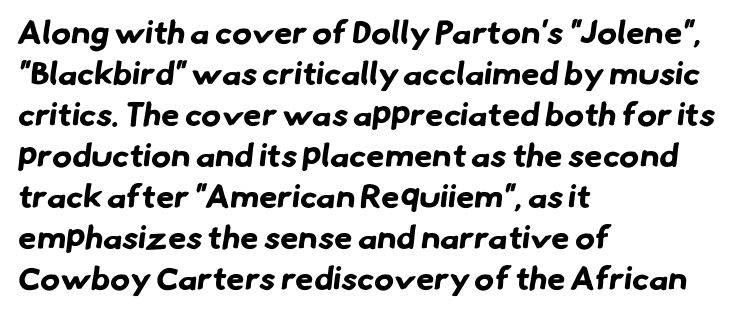
The image shows 33 px bold sans-serif type; set left-aligned, line spacing 1.24x, normal letter spacing, not underlined; low stroke contrast and a small x-height.
